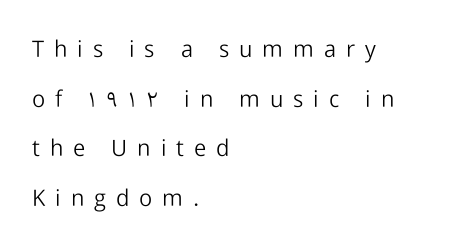
{"italic": "no", "bold": "no", "underline": "no", "align": "left", "line_spacing": "loose", "line_spacing_ratio": 2.16, "letter_spacing": "wide", "letter_spacing_em": 0.43, "glyph_px": 23}
